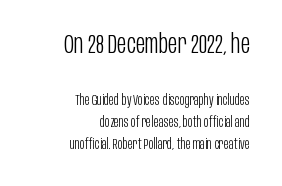
{"italic": "no", "bold": "no", "underline": "no", "align": "right", "line_spacing": "normal", "line_spacing_ratio": 1.56, "letter_spacing": "normal", "letter_spacing_em": 0.0, "larger_block": "first", "size_ratio": 1.86, "glyph_px": 26}
